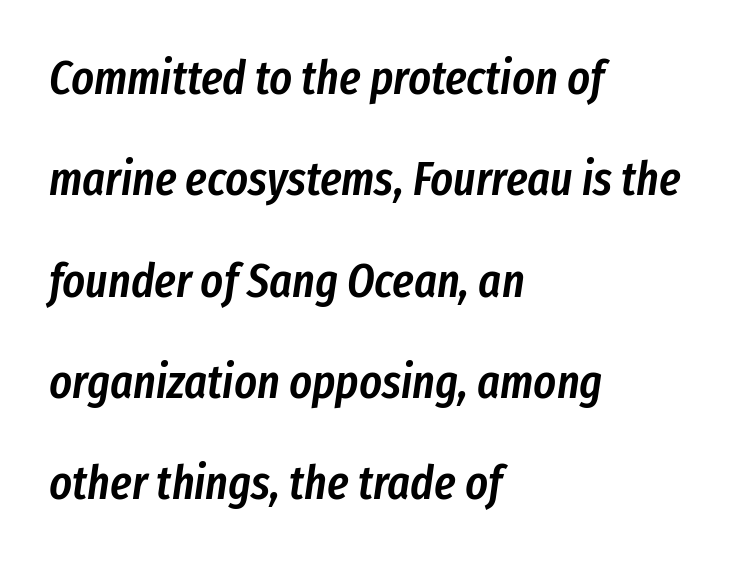
The image shows 48 px semibold, condensed type, italic (leaning right); set left-aligned, loose line spacing (2.11x), normal letter spacing, not underlined; low stroke contrast and a medium x-height.
